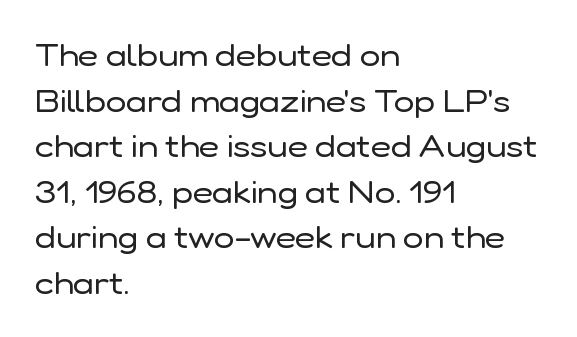
The lines sit at an ordinary, default distance from one another. Typographically, this falls in the sans-serif category. On a weight scale, this lands at 450 or below. Glyph-to-glyph distance matches everyday printed text. Beneath every word, the page is bare. Varying glyph widths throughout — classic text-font behaviour.
